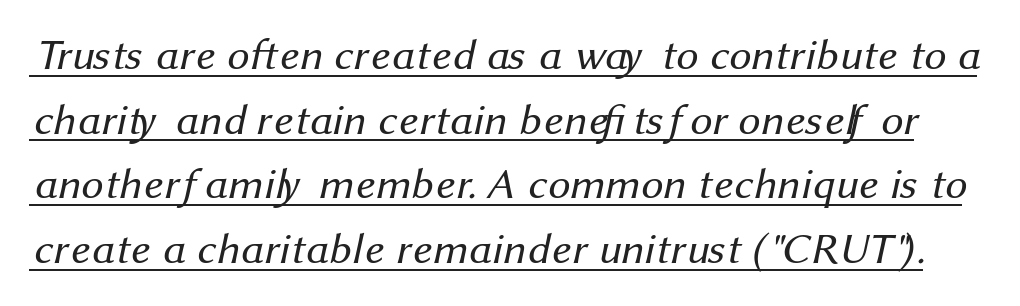
The image shows 44 px regular-weight sans-serif type; set normal line spacing (1.47x), normal letter spacing, underlined; medium stroke contrast and a medium x-height.
